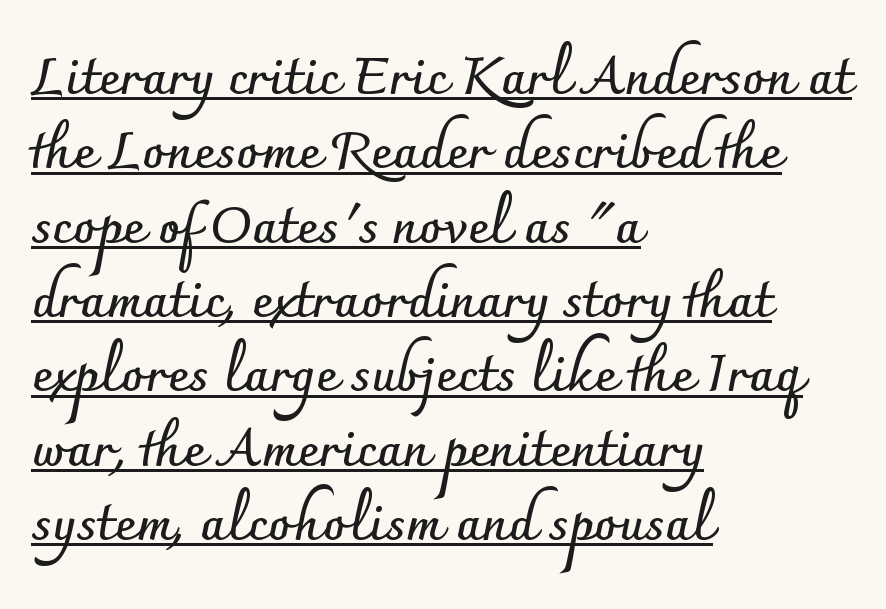
{"serif": "no", "bold": "yes", "weight": "semibold", "width": "normal", "stroke_contrast": "low", "x_height": "small", "monospaced": "no", "underline": "yes", "align": "left", "line_spacing": "normal", "line_spacing_ratio": 1.43, "letter_spacing": "normal", "letter_spacing_em": 0.0, "glyph_px": 52}
